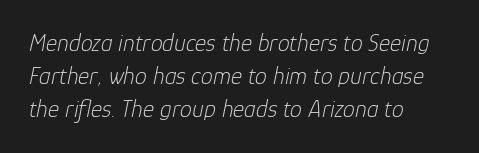
Q: Is the text bold? A: No.
Q: Is the text italic (slanted)? A: Yes, it leans right by about 12 degrees.
Q: Is the text underlined? A: No.
Q: How is the paragraph aligned? A: Left-aligned.
Q: Is the spacing between letters normal or unusually wide? A: Normal.
Q: Is the spacing between lines tight, normal or loose? A: Normal.
